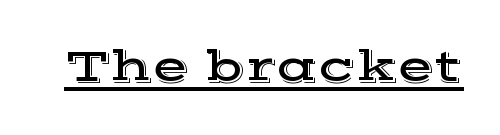
Q: Is the text italic (slanted)? A: No, it is upright.
Q: Is the typeface a serif or a sans-serif typeface? A: Serif.
Q: Is the text underlined? A: Yes.
Q: Is the spacing between letters normal or unusually wide? A: Normal.
Q: Width (condensed, normal, or wide)? A: Wide.
Q: x-height? A: Medium.
Q: Monospaced? A: No.
